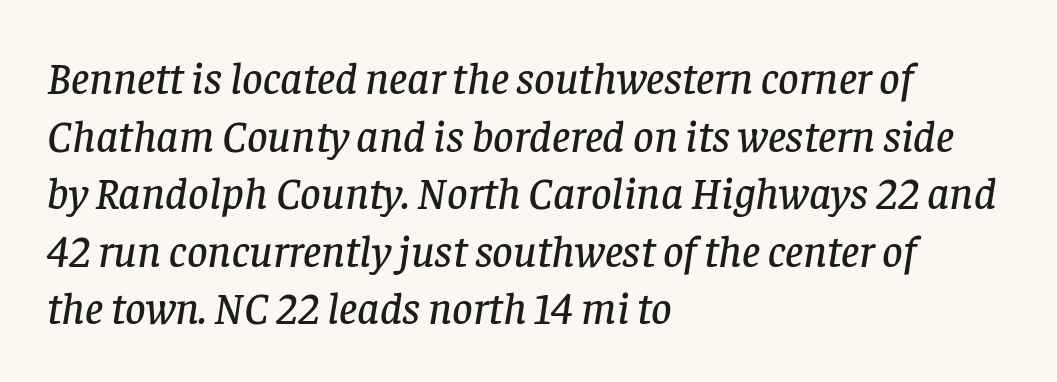
Q: Is the text italic (slanted)? A: Yes, it leans right by about 8 degrees.
Q: Is the typeface a serif or a sans-serif typeface? A: Serif.
Q: Is the text underlined? A: No.
Q: How is the paragraph aligned? A: Left-aligned.
Q: Is the spacing between letters normal or unusually wide? A: Normal.
Q: Is the spacing between lines tight, normal or loose? A: Normal.
Q: Width (condensed, normal, or wide)? A: Normal.
Q: Stroke contrast? A: Low.
Q: x-height? A: Large.
Q: Monospaced? A: No.
